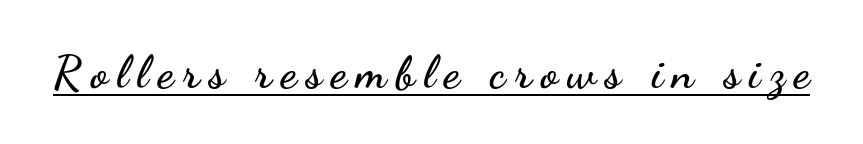
The image shows 46 px wide sans-serif type; set unusually wide letter spacing (+0.2 em), underlined; low stroke contrast and a small x-height.
